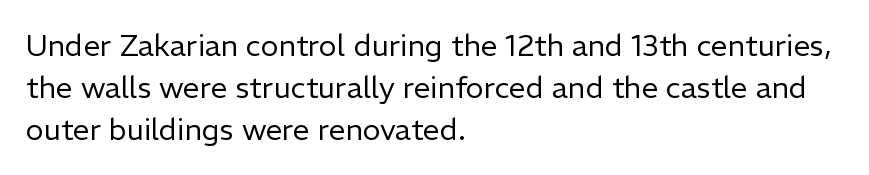
Q: Is the text bold? A: No.
Q: Is the text italic (slanted)? A: No, it is upright.
Q: Is the typeface a serif or a sans-serif typeface? A: Sans-serif.
Q: Is the text underlined? A: No.
Q: How is the paragraph aligned? A: Left-aligned.
Q: Is the spacing between letters normal or unusually wide? A: Normal.
Q: Is the spacing between lines tight, normal or loose? A: Normal.
Q: Width (condensed, normal, or wide)? A: Normal.
Q: Stroke contrast? A: Low.
Q: x-height? A: Medium.
Q: Monospaced? A: No.
